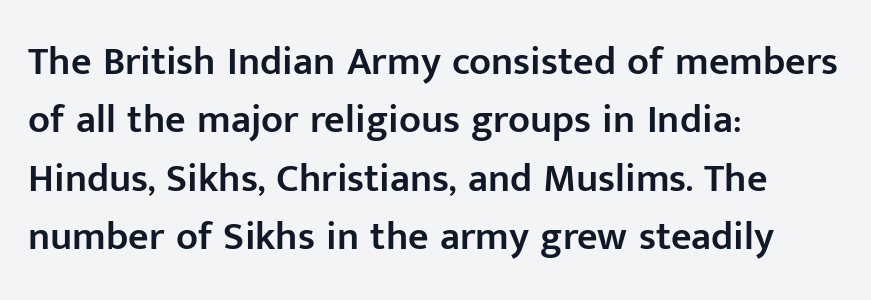
{"serif": "no", "italic": "no", "bold": "semi", "weight": "semibold", "width": "normal", "stroke_contrast": "low", "x_height": "medium", "monospaced": "no", "underline": "no", "align": "left", "line_spacing": "normal", "line_spacing_ratio": 1.46, "letter_spacing": "normal", "letter_spacing_em": 0.0, "glyph_px": 40}
